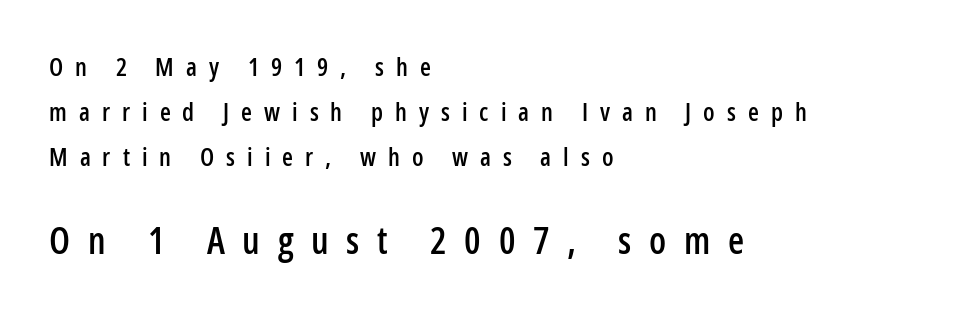
The image shows 37 px condensed sans-serif type, upright; set left-aligned, line spacing 1.8x, unusually wide letter spacing (+0.48 em), not underlined; the second (bottom) block is 1.48x larger; low stroke contrast and a medium x-height.
